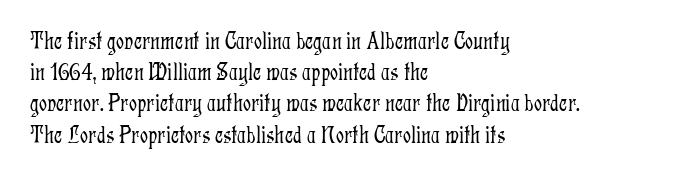
{"italic": "no", "bold": "no", "underline": "no", "align": "left", "line_spacing": "normal", "line_spacing_ratio": 1.25, "letter_spacing": "normal", "letter_spacing_em": 0.0, "glyph_px": 25}
